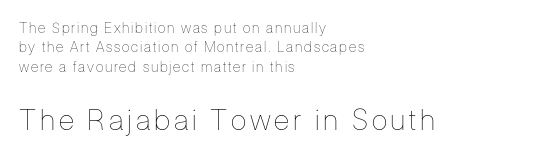
The image shows 29 px thin, condensed type, upright; set left-aligned, normal line spacing (1.39x), not underlined; the second (bottom) block is 2.07x larger; low stroke contrast and a medium x-height.
